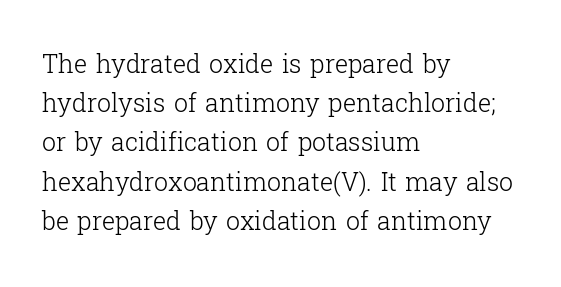
The image shows 25 px text type, upright; set left-aligned, normal line spacing (1.57x), normal letter spacing, not underlined.
